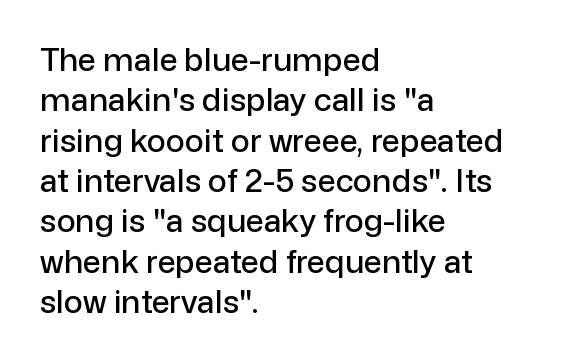
The image shows 32 px sans-serif type, upright; set left-aligned, normal line spacing (1.26x), normal letter spacing, not underlined; low stroke contrast and a medium x-height.
